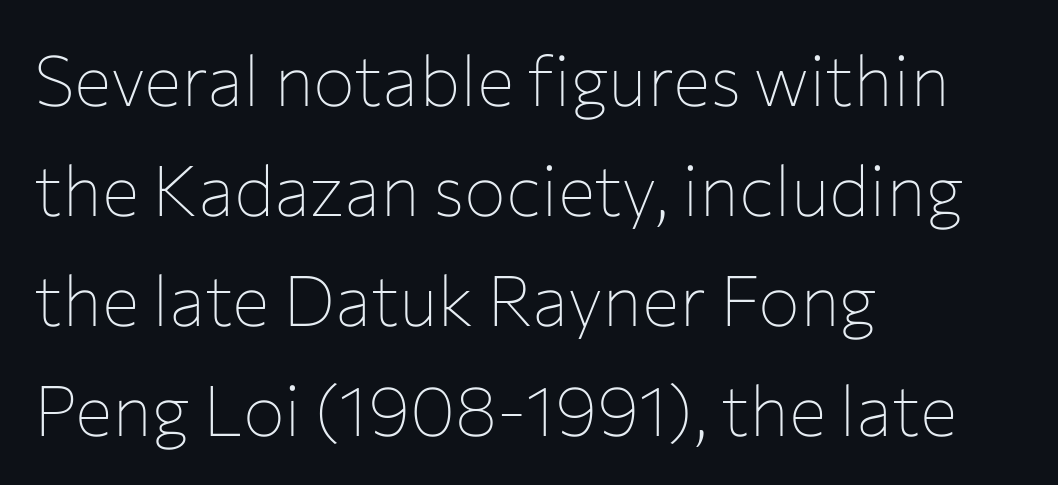
The line-height multiplier appears to be the usual default. Posture: straight, roman, zero tilt. Nothing heavy about these letters — not bold at all. Horizontal alignment here is leftward, the default for most running prose.
